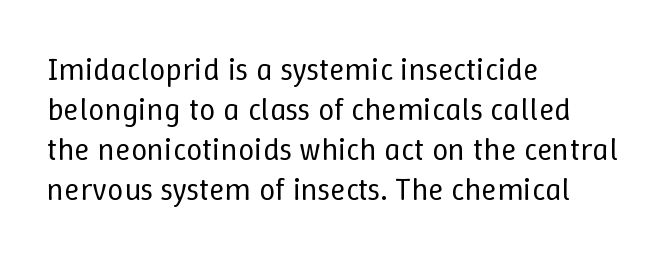
Caption: standard tracking, unaltered. The space beneath each line is pristine and unruled. Normally led — the rows are evenly, conventionally spaced. The rendering uses natural spacing where letterforms have individual widths.
